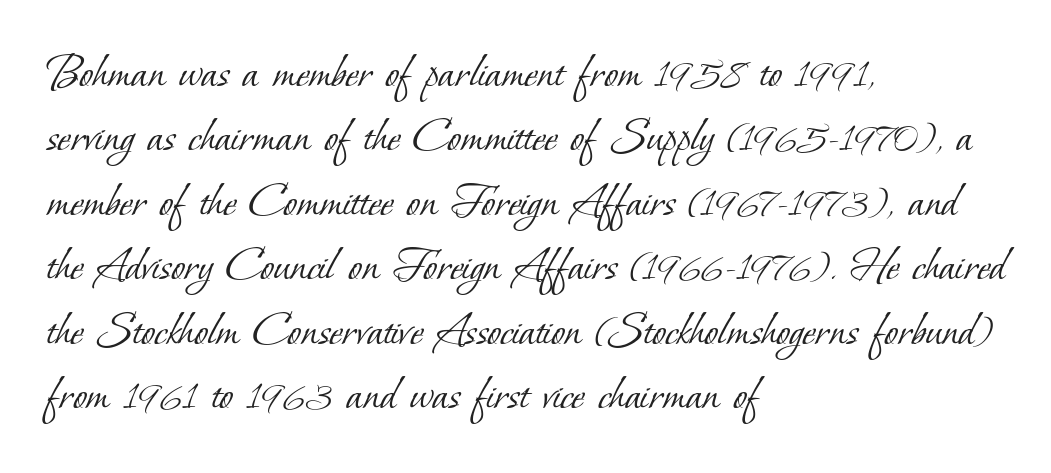
{"serif": "yes", "bold": "no", "weight": "light", "width": "normal", "stroke_contrast": "low", "x_height": "small", "monospaced": "no", "underline": "no", "align": "left", "line_spacing": "normal", "line_spacing_ratio": 1.29, "letter_spacing": "normal", "letter_spacing_em": 0.0, "glyph_px": 50}
